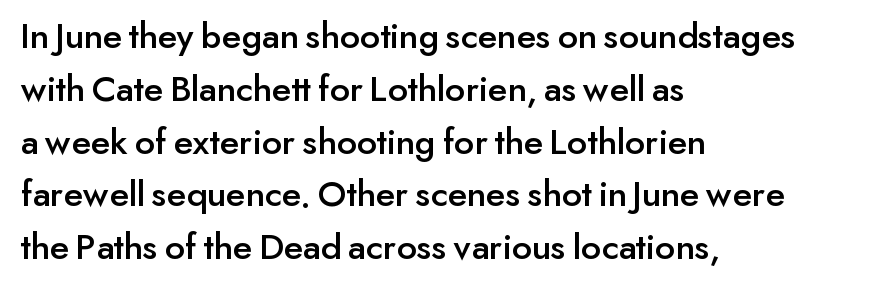
The image shows 38 px sans-serif type, upright; set left-aligned, normal line spacing (1.39x), normal letter spacing, not underlined; low stroke contrast and a small x-height.
